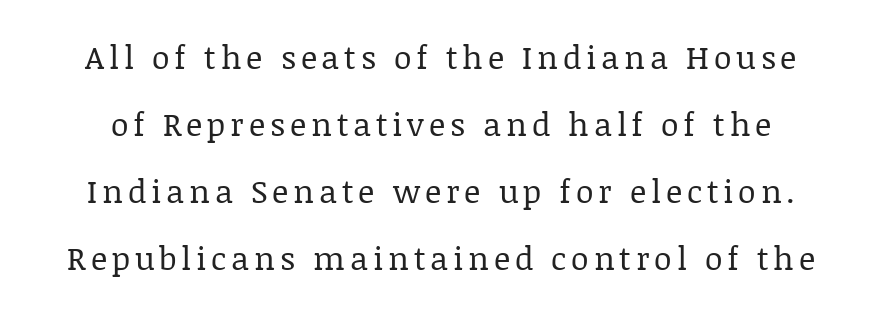
Heaviness? Minimal to ordinary, like unemphasized prose. Is this a sans? No — the strokes have serifs. Leading is clearly above the norm, producing a sparse column. The glyphs are unaccompanied by any horizontal stroke below them. Designer's note — italics off, roman on.
